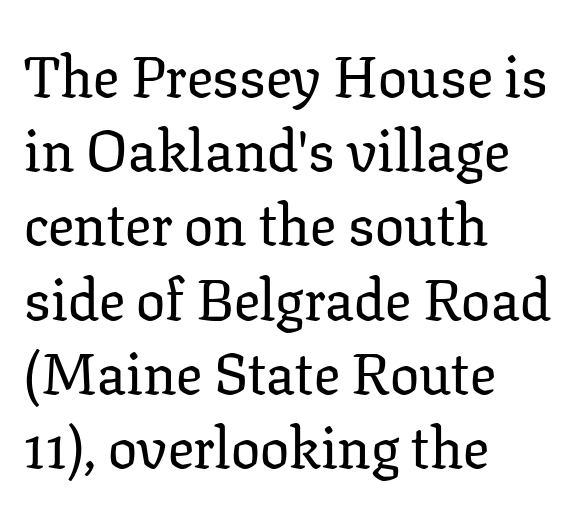
{"serif": "yes", "italic": "no", "width": "normal", "stroke_contrast": "low", "x_height": "medium", "monospaced": "no", "underline": "no", "align": "left", "line_spacing": "normal", "line_spacing_ratio": 1.28, "letter_spacing": "normal", "letter_spacing_em": 0.0, "glyph_px": 58}
